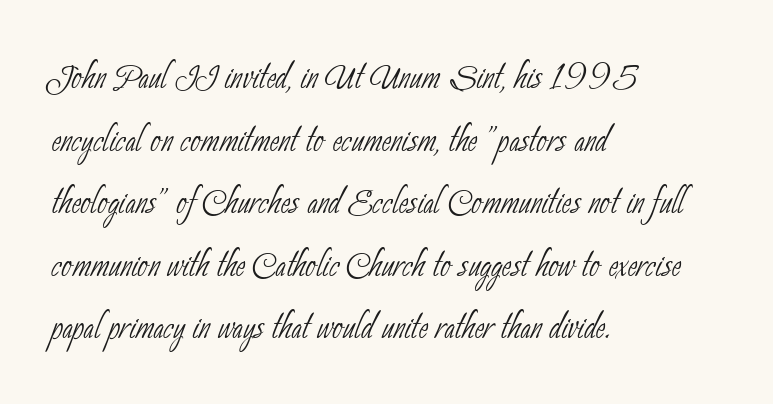
{"serif": "no", "bold": "no", "weight": "thin", "width": "condensed", "stroke_contrast": "low", "x_height": "small", "monospaced": "no", "underline": "no", "align": "left", "line_spacing": "normal", "line_spacing_ratio": 1.36, "letter_spacing": "normal", "letter_spacing_em": 0.0, "glyph_px": 46}
